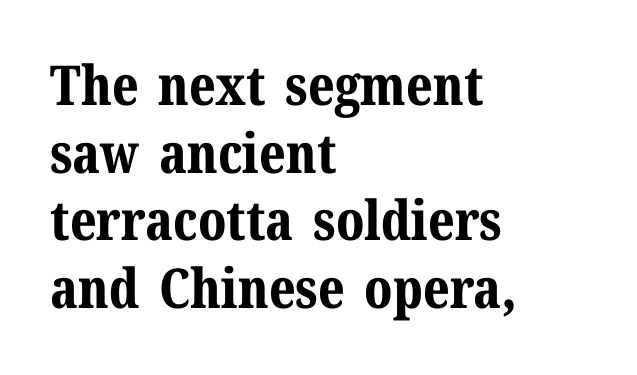
{"serif": "yes", "italic": "no", "bold": "yes", "weight": "bold", "width": "normal", "stroke_contrast": "medium", "x_height": "medium", "monospaced": "no", "underline": "no", "align": "left", "line_spacing_ratio": 1.23, "letter_spacing": "normal", "letter_spacing_em": 0.0, "glyph_px": 55}
